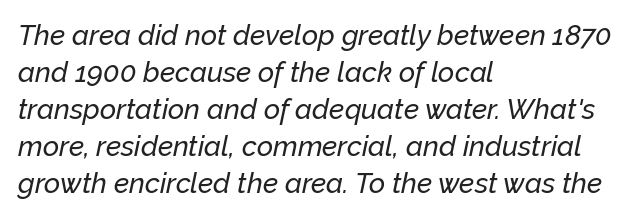
Q: Is the text italic (slanted)? A: Yes, it leans right by about 12 degrees.
Q: Is the text underlined? A: No.
Q: How is the paragraph aligned? A: Left-aligned.
Q: Is the spacing between letters normal or unusually wide? A: Normal.
Q: Is the spacing between lines tight, normal or loose? A: Normal.
Q: Width (condensed, normal, or wide)? A: Normal.
Q: Stroke contrast? A: Low.
Q: x-height? A: Medium.
Q: Monospaced? A: No.
